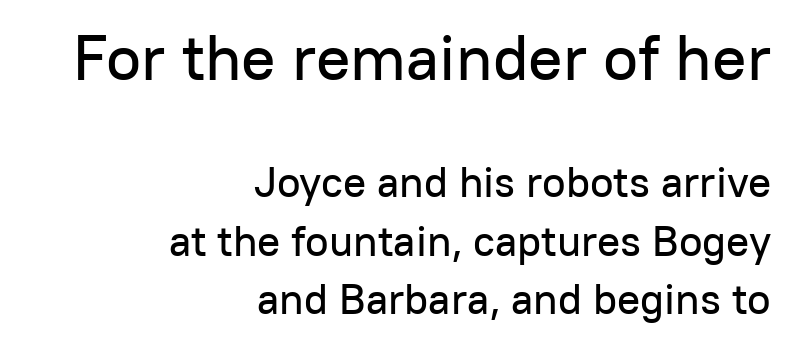
The image shows 64 px sans-serif type, upright; set right-aligned, normal line spacing (1.36x), normal letter spacing, not underlined; the first (top) block is 1.49x larger; low stroke contrast and a medium x-height.
